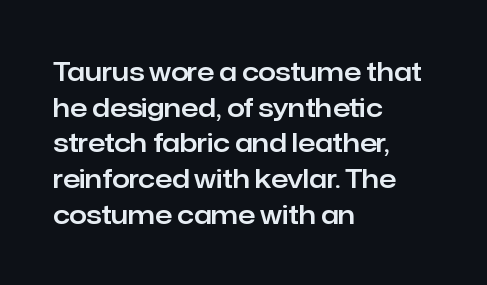
The image shows 25 px text type, upright; set left-aligned, normal line spacing (1.43x), normal letter spacing, not underlined.
